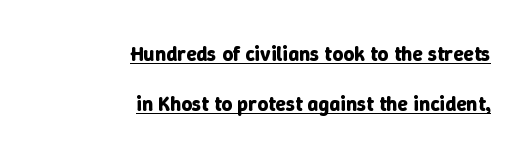
Q: Is the text bold? A: Yes.
Q: Is the text italic (slanted)? A: No, it is upright.
Q: Is the text underlined? A: Yes.
Q: How is the paragraph aligned? A: Right-aligned.
Q: Is the spacing between letters normal or unusually wide? A: Normal.
Q: Is the spacing between lines tight, normal or loose? A: Loose.
